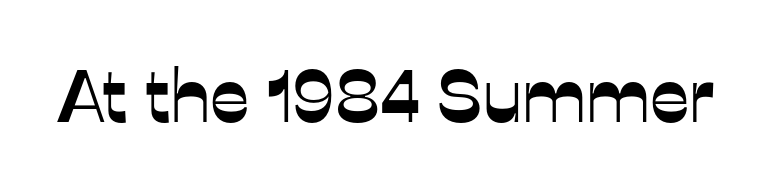
Characters follow at the spacing the type designer built in. Nobody drew a line under any word here. You can tell it's not italic because the verticals are truly vertical. The face used here is proportionally spaced, like ordinary book or web type. The designer went with a sans here, leaving each stem footless.
